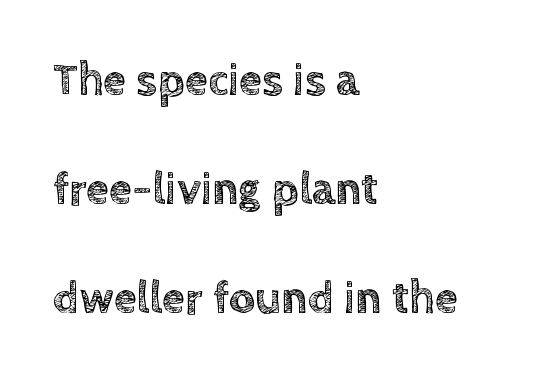
Q: Is the text italic (slanted)? A: No, it is upright.
Q: Is the text underlined? A: No.
Q: How is the paragraph aligned? A: Left-aligned.
Q: Is the spacing between letters normal or unusually wide? A: Normal.
Q: Is the spacing between lines tight, normal or loose? A: Loose.
Q: Width (condensed, normal, or wide)? A: Normal.
Q: x-height? A: Large.
Q: Monospaced? A: No.
